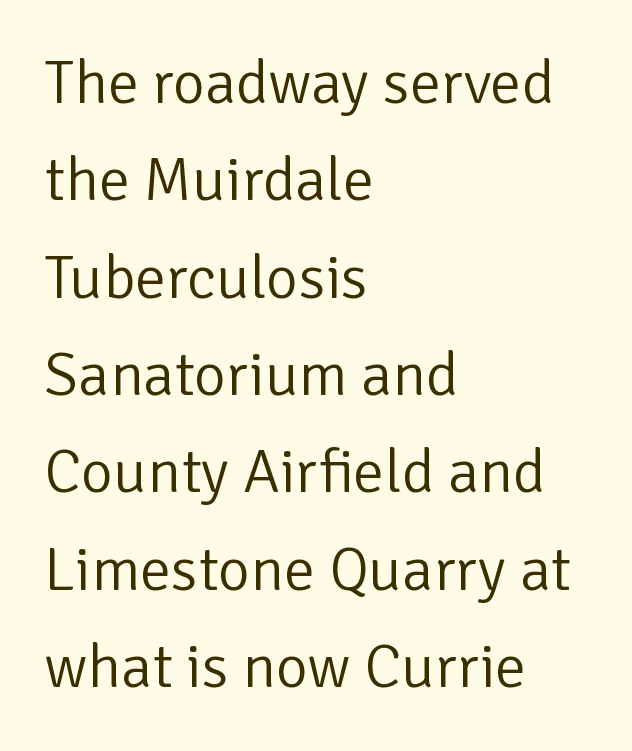
The image shows 62 px light sans-serif type, upright; set left-aligned, normal line spacing (1.57x), normal letter spacing, not underlined; low stroke contrast and a medium x-height.
